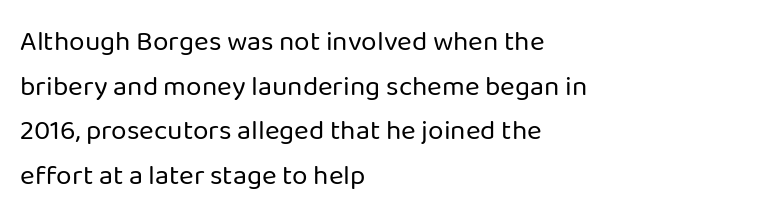
{"serif": "no", "italic": "no", "bold": "no", "weight": "regular", "width": "normal", "stroke_contrast": "low", "x_height": "medium", "monospaced": "no", "underline": "no", "align": "left", "line_spacing": "normal", "line_spacing_ratio": 1.59, "letter_spacing": "normal", "letter_spacing_em": 0.0, "glyph_px": 28}
